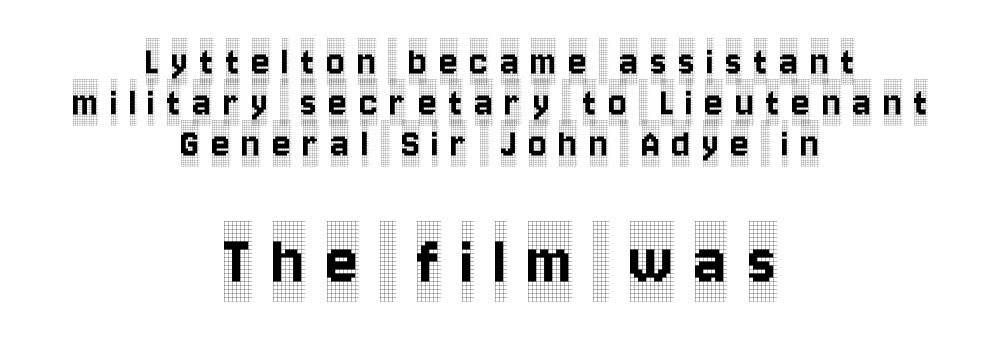
Are there feet on the stems? There are — it's a serif. Here the designer chose a conventional face with non-uniform glyph widths. No italicization has been applied; the sample stays upright. The letters are spread apart with noticeably loose tracking. Any mark beneath the type? The region is blank.
